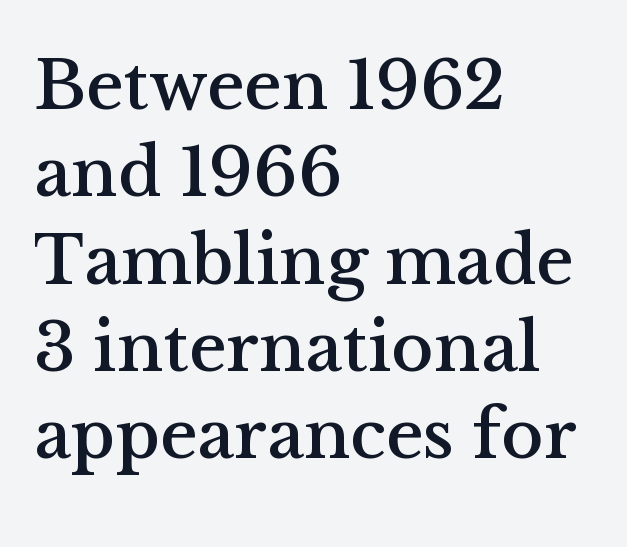
{"serif": "yes", "italic": "no", "width": "normal", "stroke_contrast": "medium", "x_height": "medium", "monospaced": "no", "underline": "no", "align": "left", "line_spacing_ratio": 1.23, "letter_spacing": "normal", "letter_spacing_em": 0.0, "glyph_px": 71}
